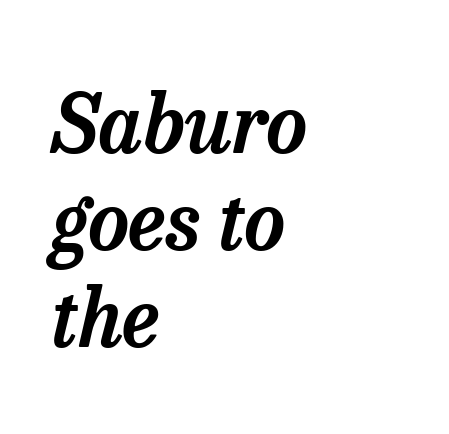
The image shows 80 px serif type, italic (leaning right); set left-aligned, line spacing 1.21x, normal letter spacing, not underlined; low stroke contrast and a medium x-height.
